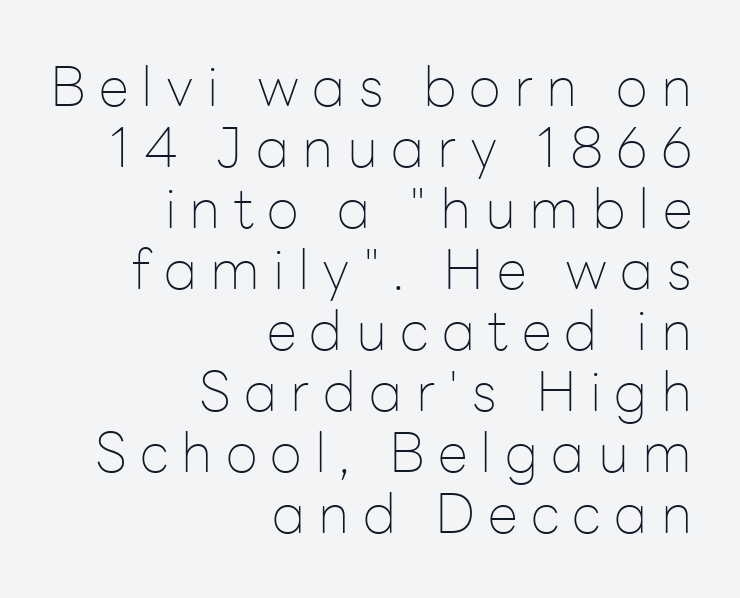
The image shows 55 px thin sans-serif type, upright; set right-aligned, tight line spacing (1.11x), unusually wide letter spacing (+0.24 em), not underlined; low stroke contrast and a medium x-height.
